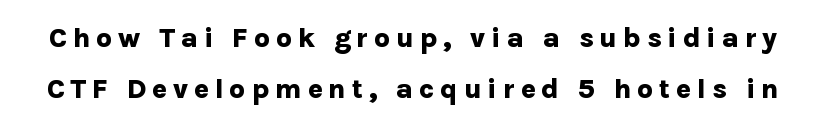
The image shows 28 px bold sans-serif type, upright; set line spacing 1.81x, unusually wide letter spacing (+0.2 em), not underlined; low stroke contrast and a medium x-height.
